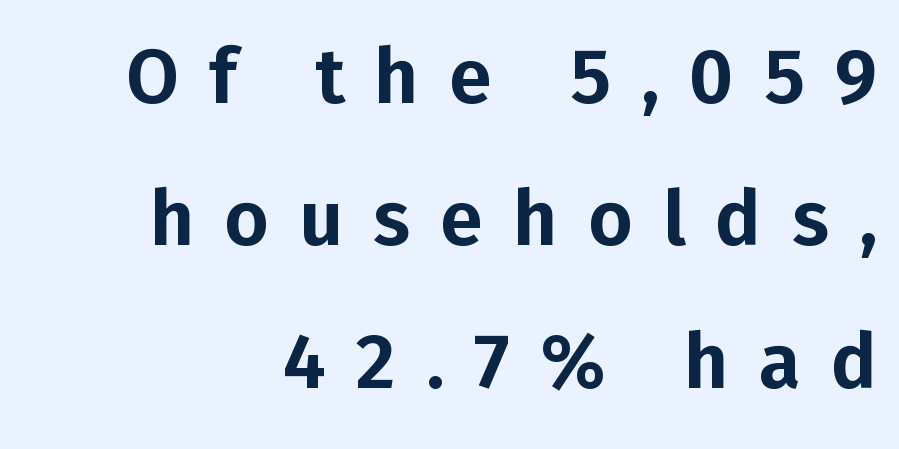
Q: Is the text italic (slanted)? A: No, it is upright.
Q: Is the typeface a serif or a sans-serif typeface? A: Sans-serif.
Q: Is the text underlined? A: No.
Q: How is the paragraph aligned? A: Right-aligned.
Q: Is the spacing between letters normal or unusually wide? A: Unusually wide.
Q: Width (condensed, normal, or wide)? A: Normal.
Q: Stroke contrast? A: Low.
Q: x-height? A: Medium.
Q: Monospaced? A: No.
